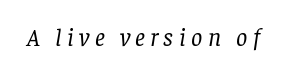
Q: Is the text bold? A: No.
Q: Is the text italic (slanted)? A: Yes, it leans right by about 8 degrees.
Q: Is the text underlined? A: No.
Q: Is the spacing between letters normal or unusually wide? A: Unusually wide.
